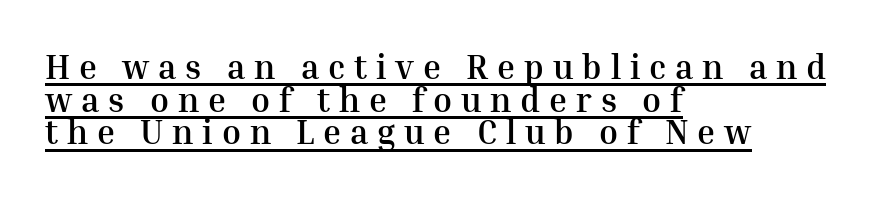
Q: Is the text bold? A: Yes.
Q: Is the text italic (slanted)? A: No, it is upright.
Q: Is the typeface a serif or a sans-serif typeface? A: Serif.
Q: Is the text underlined? A: Yes.
Q: How is the paragraph aligned? A: Left-aligned.
Q: Is the spacing between letters normal or unusually wide? A: Unusually wide.
Q: Is the spacing between lines tight, normal or loose? A: Tight.
Q: Width (condensed, normal, or wide)? A: Normal.
Q: Stroke contrast? A: Medium.
Q: x-height? A: Medium.
Q: Monospaced? A: No.
